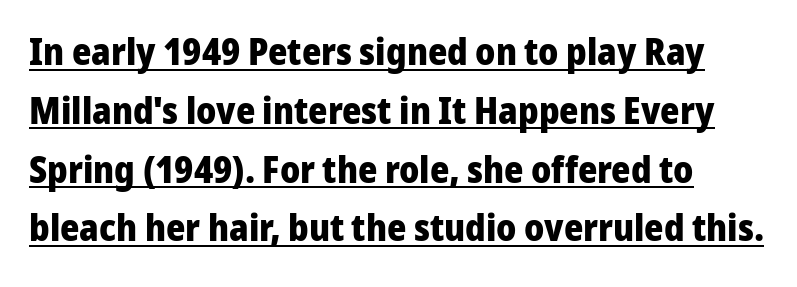
The typesetter chose a ragged-right arrangement here. Here the designer chose a conventional face with non-uniform glyph widths. Is the letter spacing exaggerated? No — it looks like the ordinary default. Emphasis is given by a line drawn under the lettering. Unlike italic type, these characters show no tilt at all.
